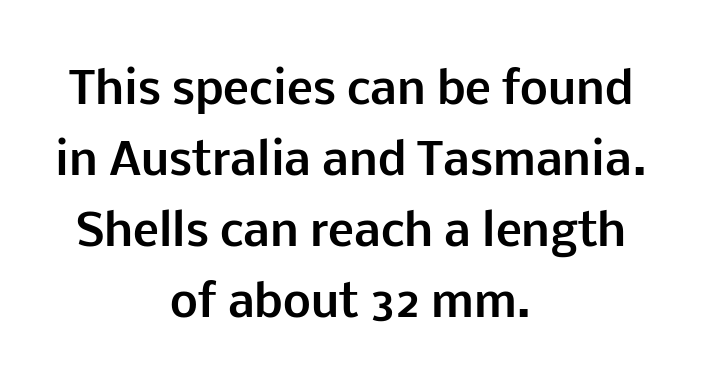
Q: Is the text bold? A: Yes.
Q: Is the text italic (slanted)? A: No, it is upright.
Q: Is the typeface a serif or a sans-serif typeface? A: Sans-serif.
Q: Is the text underlined? A: No.
Q: How is the paragraph aligned? A: Centered.
Q: Is the spacing between letters normal or unusually wide? A: Normal.
Q: Is the spacing between lines tight, normal or loose? A: Normal.
Q: Width (condensed, normal, or wide)? A: Normal.
Q: Stroke contrast? A: Low.
Q: x-height? A: Medium.
Q: Monospaced? A: No.
